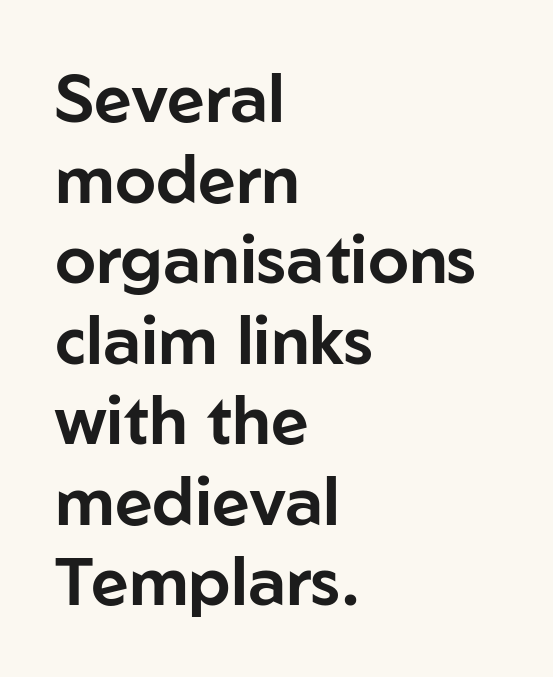
The image shows 66 px sans-serif type, upright; set left-aligned, line spacing 1.22x, normal letter spacing, not underlined; low stroke contrast and a medium x-height.
